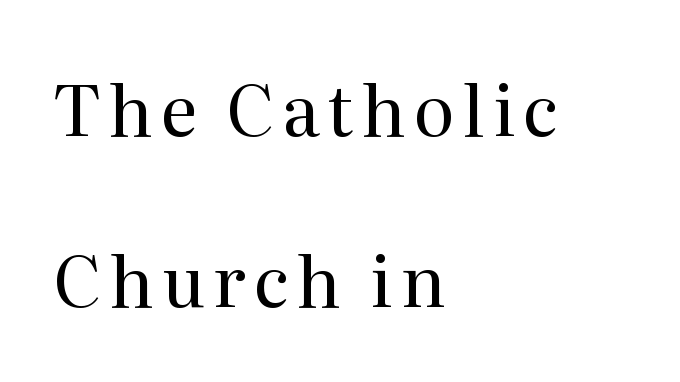
{"serif": "yes", "italic": "no", "bold": "no", "weight": "regular", "width": "normal", "stroke_contrast": "medium", "x_height": "medium", "monospaced": "no", "underline": "no", "align": "left", "line_spacing": "loose", "line_spacing_ratio": 2.44, "glyph_px": 70}
